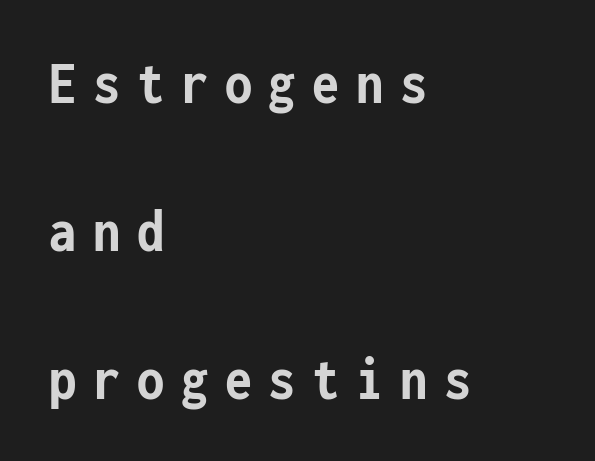
The image shows 62 px semibold, condensed sans-serif type, upright, monospaced; set left-aligned, loose line spacing (2.39x), unusually wide letter spacing (+0.27 em), not underlined; low stroke contrast and a medium x-height.
